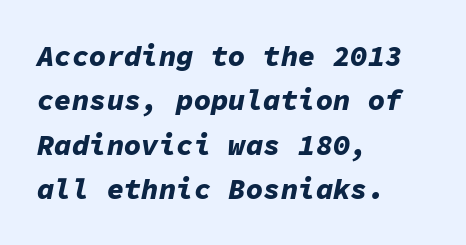
The letters march in equal steps, a hallmark of fixed-pitch type. If you drew a ruler down the left edge, every line would touch it. Lines of text with bare space underneath. An italicized treatment has been applied to the whole sample. Notice how descenders clear the ascenders below comfortably — that's standard leading. A typesetter would call this zero additional tracking.
